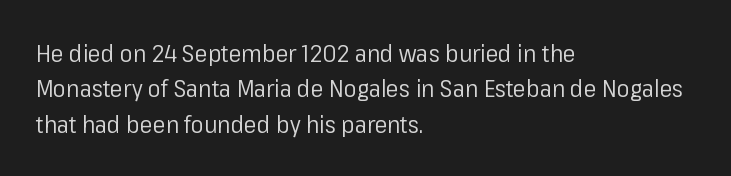
{"italic": "no", "bold": "no", "underline": "no", "align": "left", "line_spacing": "normal", "line_spacing_ratio": 1.47, "letter_spacing": "normal", "letter_spacing_em": 0.0, "glyph_px": 24}
